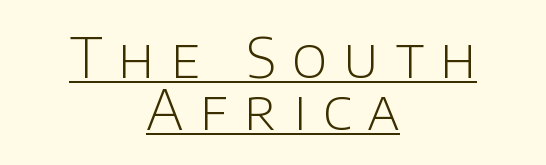
{"serif": "no", "italic": "no", "bold": "no", "weight": "light", "width": "normal", "stroke_contrast": "low", "x_height": "large", "monospaced": "no", "underline": "yes", "align": "center", "line_spacing": "tight", "line_spacing_ratio": 0.97, "letter_spacing": "wide", "letter_spacing_em": 0.3, "glyph_px": 54}
